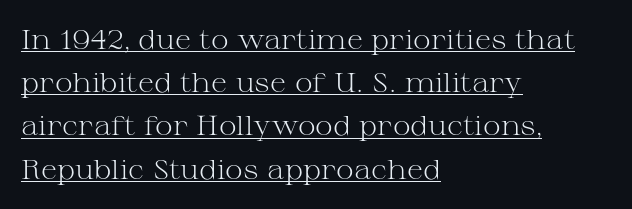
Q: Is the text bold? A: No.
Q: Is the text italic (slanted)? A: No, it is upright.
Q: Is the text underlined? A: Yes.
Q: How is the paragraph aligned? A: Left-aligned.
Q: Is the spacing between letters normal or unusually wide? A: Normal.
Q: Is the spacing between lines tight, normal or loose? A: Normal.
